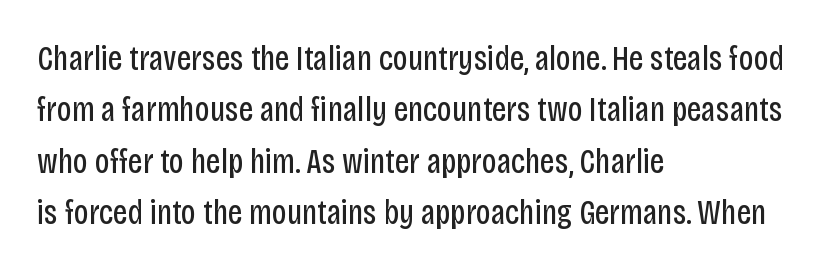
Q: Is the text bold? A: No.
Q: Is the text italic (slanted)? A: No, it is upright.
Q: Is the typeface a serif or a sans-serif typeface? A: Sans-serif.
Q: Is the text underlined? A: No.
Q: How is the paragraph aligned? A: Left-aligned.
Q: Is the spacing between letters normal or unusually wide? A: Normal.
Q: Is the spacing between lines tight, normal or loose? A: Normal.
Q: Width (condensed, normal, or wide)? A: Condensed.
Q: Stroke contrast? A: Low.
Q: x-height? A: Large.
Q: Monospaced? A: No.
